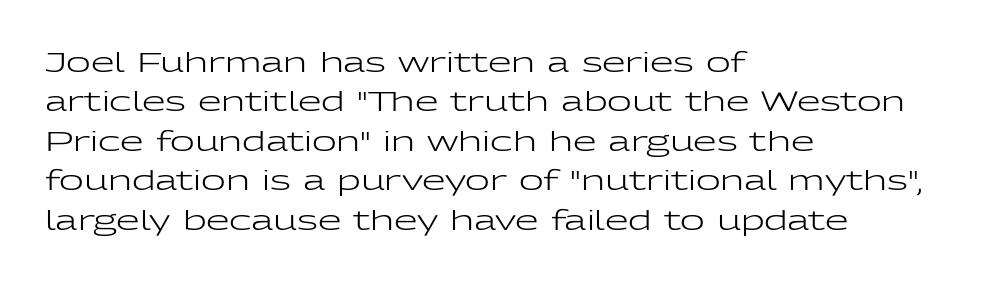
Q: Is the text bold? A: No.
Q: Is the text italic (slanted)? A: No, it is upright.
Q: Is the text underlined? A: No.
Q: How is the paragraph aligned? A: Left-aligned.
Q: Is the spacing between letters normal or unusually wide? A: Normal.
Q: Is the spacing between lines tight, normal or loose? A: Normal.
